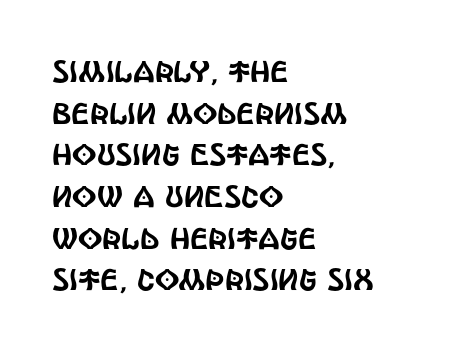
The image shows 30 px condensed sans-serif type, upright; set left-aligned, normal line spacing (1.39x), normal letter spacing, not underlined; a large x-height.
